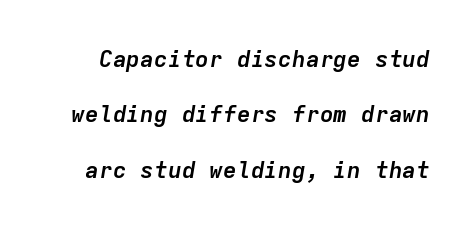
The image shows 23 px bold type, italic (leaning right); set loose line spacing (2.41x), normal letter spacing, not underlined.
